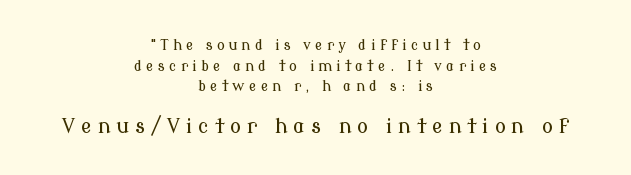
{"italic": "no", "underline": "no", "align": "center", "line_spacing": "normal", "line_spacing_ratio": 1.47, "letter_spacing": "wide", "letter_spacing_em": 0.3, "larger_block": "second", "size_ratio": 1.43, "glyph_px": 20}
